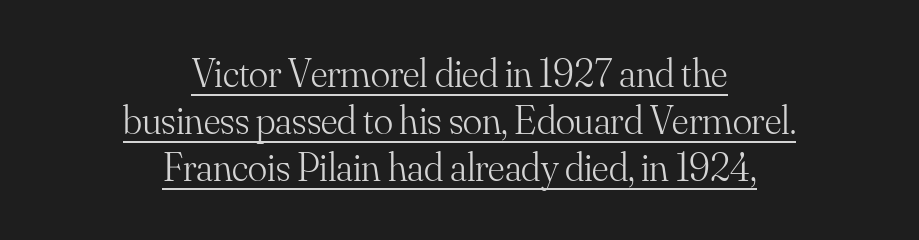
{"serif": "yes", "italic": "no", "bold": "no", "weight": "light", "width": "normal", "stroke_contrast": "medium", "x_height": "small", "monospaced": "no", "underline": "yes", "align": "center", "line_spacing_ratio": 1.18, "letter_spacing": "normal", "letter_spacing_em": 0.0, "glyph_px": 40}
